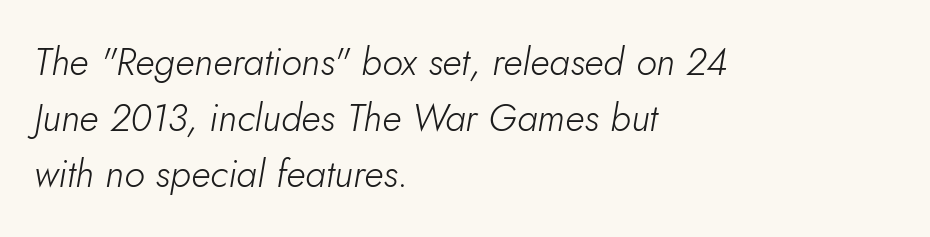
The image shows 38 px light type, italic (leaning right); set left-aligned, normal line spacing (1.48x), normal letter spacing, not underlined; low stroke contrast and a small x-height.
